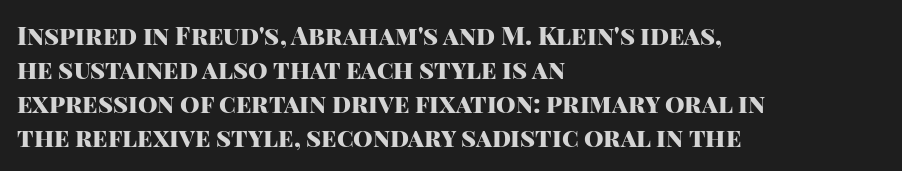
The image shows 25 px bold type, upright; set left-aligned, normal line spacing (1.36x), normal letter spacing, not underlined.
